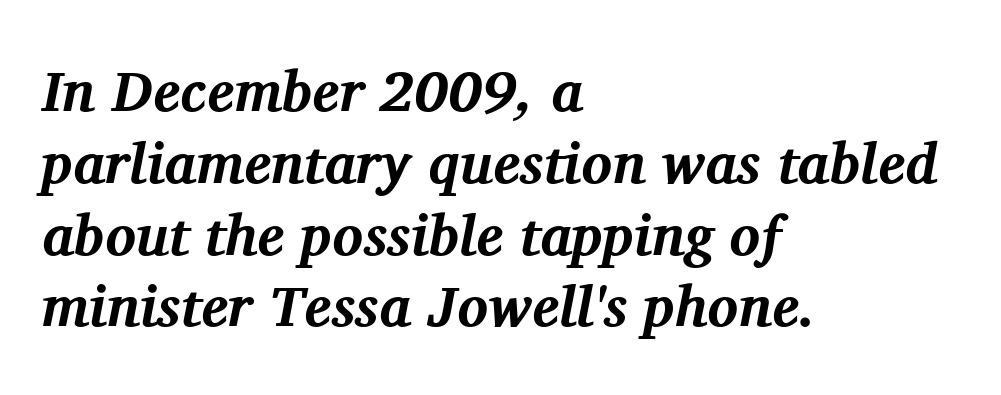
Successive baselines arrive at the customary interval. Horizontal alignment here is leftward, the default for most running prose. The rendering keeps characters at their native spacing. Note the varied advance widths — an 'i' is clearly narrower than an 'm'. The type family on display is of the serif kind.
